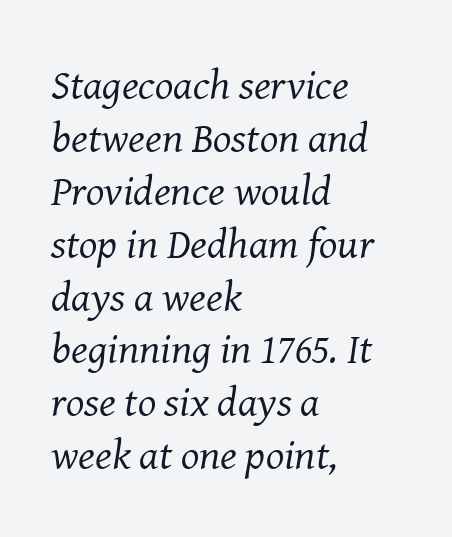
{"serif": "yes", "italic": "yes", "lean": "right", "slant_degrees": 8, "bold": "no", "weight": "regular", "width": "normal", "stroke_contrast": "medium", "x_height": "medium", "monospaced": "no", "underline": "no", "align": "left", "line_spacing_ratio": 1.23, "letter_spacing": "normal", "letter_spacing_em": 0.0, "glyph_px": 43}
